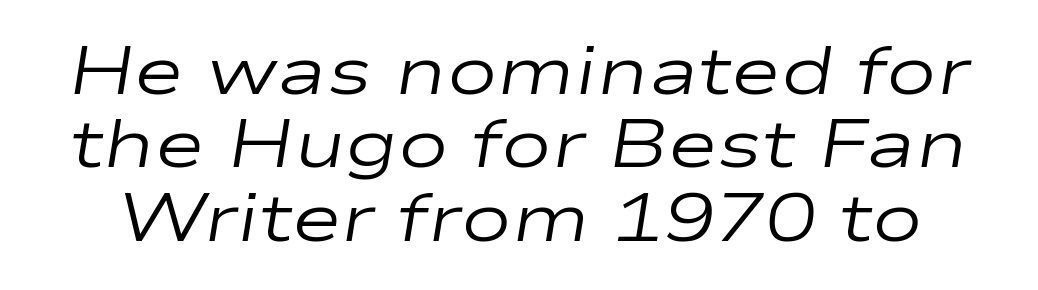
{"italic": "yes", "lean": "right", "slant_degrees": 9, "bold": "no", "weight": "regular", "width": "wide", "stroke_contrast": "low", "x_height": "medium", "monospaced": "no", "underline": "no", "line_spacing": "tight", "line_spacing_ratio": 1.08, "letter_spacing": "normal", "letter_spacing_em": 0.0, "glyph_px": 68}
